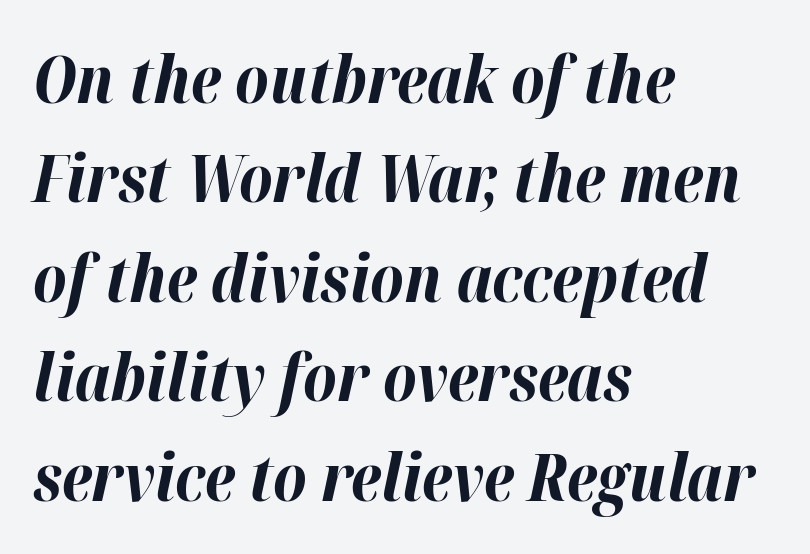
{"italic": "yes", "lean": "right", "slant_degrees": 12, "bold": "yes", "weight": "bold", "width": "normal", "stroke_contrast": "high", "x_height": "medium", "monospaced": "no", "underline": "no", "align": "left", "line_spacing": "normal", "line_spacing_ratio": 1.53, "letter_spacing": "normal", "letter_spacing_em": 0.0, "glyph_px": 65}
